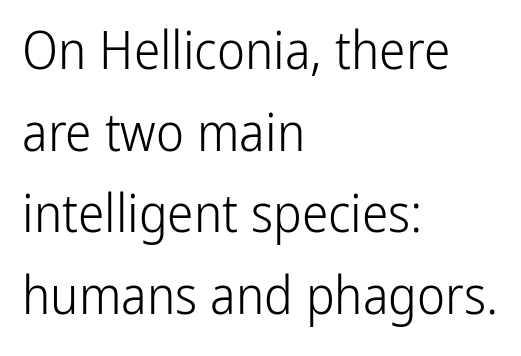
{"serif": "no", "italic": "no", "bold": "no", "weight": "light", "width": "condensed", "stroke_contrast": "low", "x_height": "medium", "monospaced": "no", "underline": "no", "align": "left", "line_spacing": "normal", "line_spacing_ratio": 1.54, "letter_spacing": "normal", "letter_spacing_em": 0.0, "glyph_px": 53}
